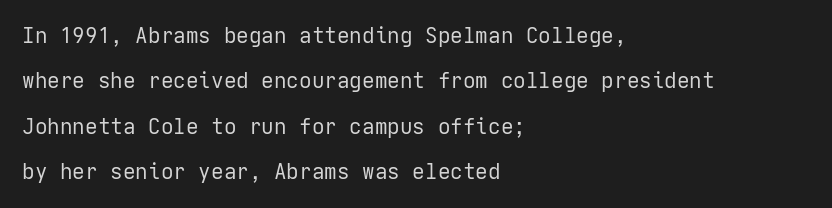
The image shows 21 px text type, upright; set left-aligned, loose line spacing (2.16x), normal letter spacing, not underlined.
